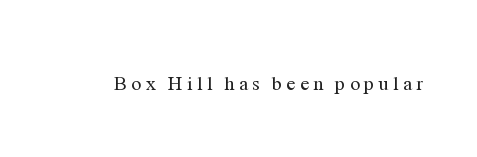
{"italic": "no", "bold": "no", "underline": "no", "letter_spacing": "wide", "letter_spacing_em": 0.22, "glyph_px": 20}
